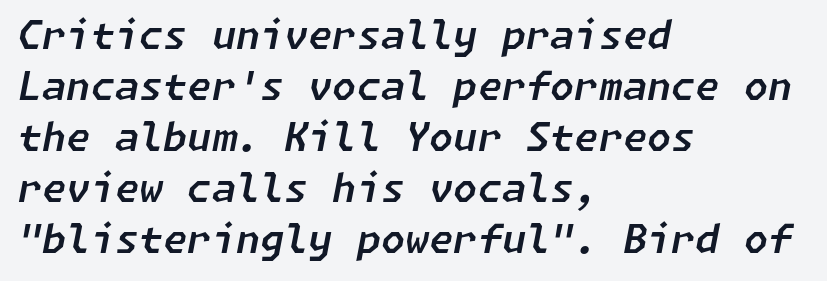
Q: Is the text italic (slanted)? A: Yes, it leans right by about 11 degrees.
Q: Is the text underlined? A: No.
Q: How is the paragraph aligned? A: Left-aligned.
Q: Is the spacing between letters normal or unusually wide? A: Normal.
Q: Is the spacing between lines tight, normal or loose? A: Normal.
Q: Width (condensed, normal, or wide)? A: Normal.
Q: Stroke contrast? A: Low.
Q: x-height? A: Medium.
